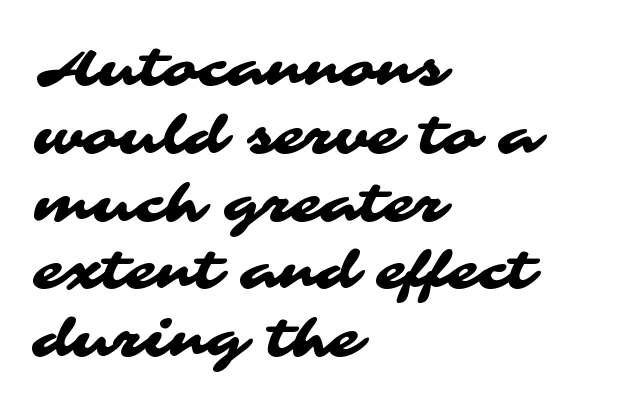
{"serif": "no", "width": "wide", "stroke_contrast": "medium", "x_height": "medium", "monospaced": "no", "underline": "no", "align": "left", "line_spacing": "normal", "line_spacing_ratio": 1.33, "letter_spacing": "normal", "letter_spacing_em": 0.0, "glyph_px": 51}
